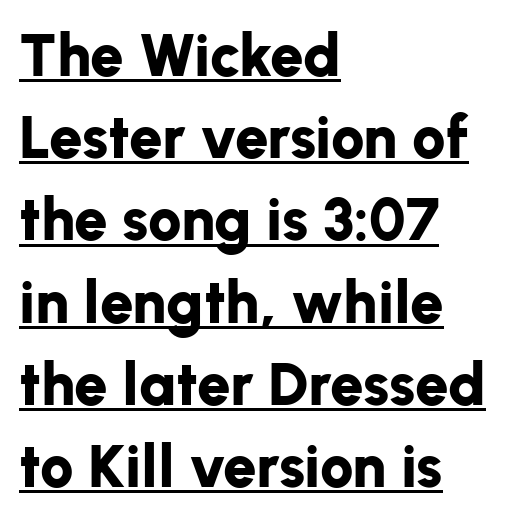
Q: Is the text bold? A: Yes.
Q: Is the text italic (slanted)? A: No, it is upright.
Q: Is the typeface a serif or a sans-serif typeface? A: Sans-serif.
Q: Is the text underlined? A: Yes.
Q: How is the paragraph aligned? A: Left-aligned.
Q: Is the spacing between letters normal or unusually wide? A: Normal.
Q: Is the spacing between lines tight, normal or loose? A: Normal.
Q: Width (condensed, normal, or wide)? A: Normal.
Q: Stroke contrast? A: Low.
Q: x-height? A: Medium.
Q: Monospaced? A: No.
